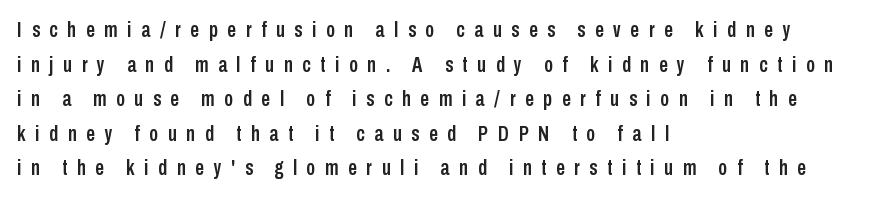
The image shows 22 px text type, upright; set left-aligned, normal line spacing (1.57x), unusually wide letter spacing (+0.44 em), not underlined.
